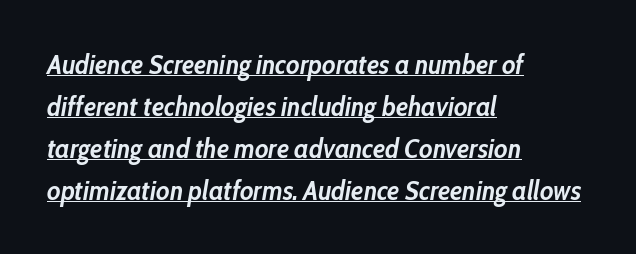
Q: Is the text bold? A: Yes.
Q: Is the text italic (slanted)? A: Yes, it leans right by about 10 degrees.
Q: Is the text underlined? A: Yes.
Q: How is the paragraph aligned? A: Left-aligned.
Q: Is the spacing between letters normal or unusually wide? A: Normal.
Q: Is the spacing between lines tight, normal or loose? A: Normal.
